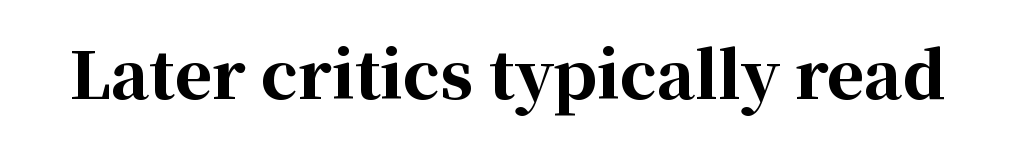
Q: Is the text bold? A: Yes.
Q: Is the text italic (slanted)? A: No, it is upright.
Q: Is the typeface a serif or a sans-serif typeface? A: Serif.
Q: Is the text underlined? A: No.
Q: Is the spacing between letters normal or unusually wide? A: Normal.
Q: Width (condensed, normal, or wide)? A: Normal.
Q: Stroke contrast? A: High.
Q: x-height? A: Medium.
Q: Monospaced? A: No.
